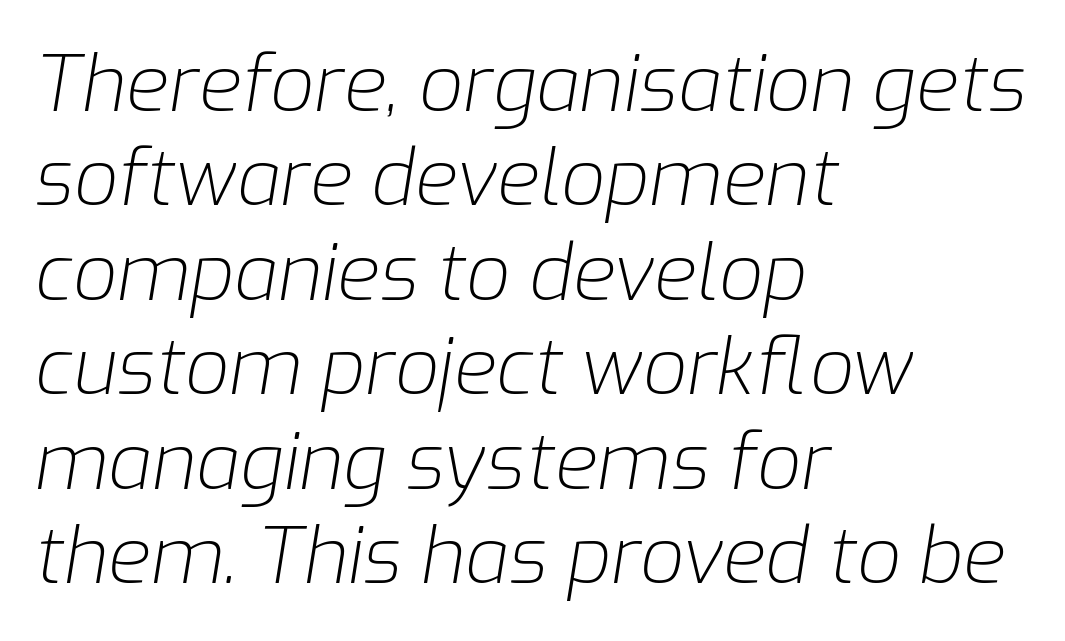
{"italic": "yes", "lean": "right", "slant_degrees": 9, "bold": "no", "weight": "light", "width": "normal", "stroke_contrast": "low", "x_height": "medium", "monospaced": "no", "underline": "no", "align": "left", "line_spacing_ratio": 1.21, "letter_spacing": "normal", "letter_spacing_em": 0.0, "glyph_px": 78}
